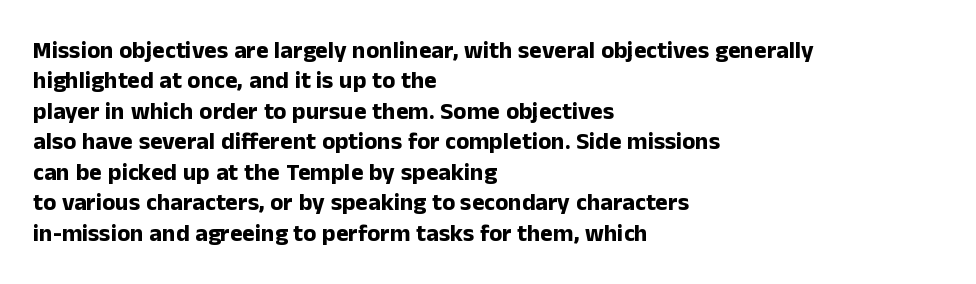
Q: Is the text bold? A: Yes.
Q: Is the text italic (slanted)? A: No, it is upright.
Q: Is the text underlined? A: No.
Q: How is the paragraph aligned? A: Left-aligned.
Q: Is the spacing between letters normal or unusually wide? A: Normal.
Q: Is the spacing between lines tight, normal or loose? A: Normal.
